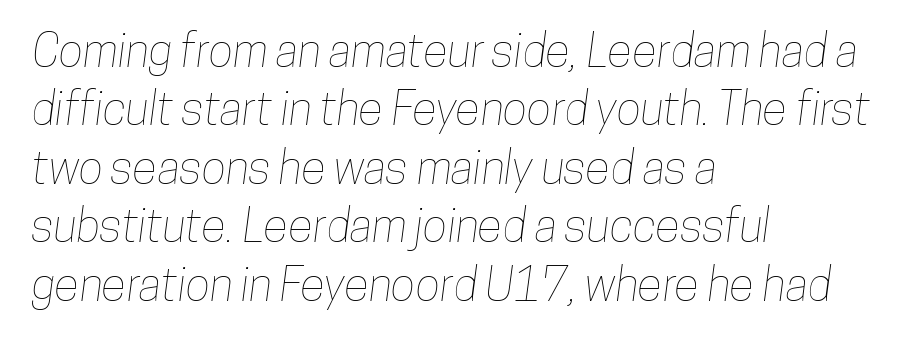
{"width": "condensed", "stroke_contrast": "low", "x_height": "medium", "monospaced": "no", "underline": "no", "align": "left", "line_spacing": "normal", "line_spacing_ratio": 1.27, "letter_spacing": "normal", "letter_spacing_em": 0.0, "glyph_px": 46}
